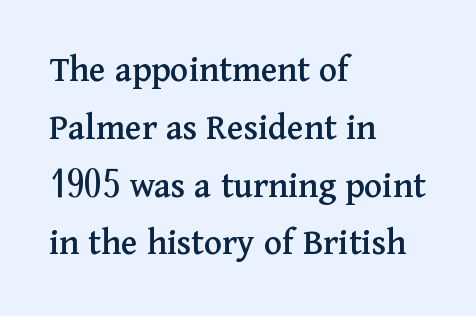
Q: Is the text italic (slanted)? A: No, it is upright.
Q: Is the typeface a serif or a sans-serif typeface? A: Serif.
Q: Is the text underlined? A: No.
Q: How is the paragraph aligned? A: Left-aligned.
Q: Is the spacing between letters normal or unusually wide? A: Normal.
Q: Is the spacing between lines tight, normal or loose? A: Normal.
Q: Width (condensed, normal, or wide)? A: Normal.
Q: Stroke contrast? A: Medium.
Q: x-height? A: Medium.
Q: Monospaced? A: No.
